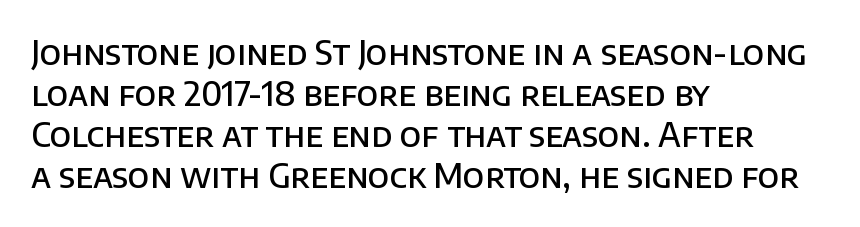
The image shows 33 px semibold sans-serif type, upright; set left-aligned, line spacing 1.24x, normal letter spacing, not underlined; low stroke contrast and a large x-height.
